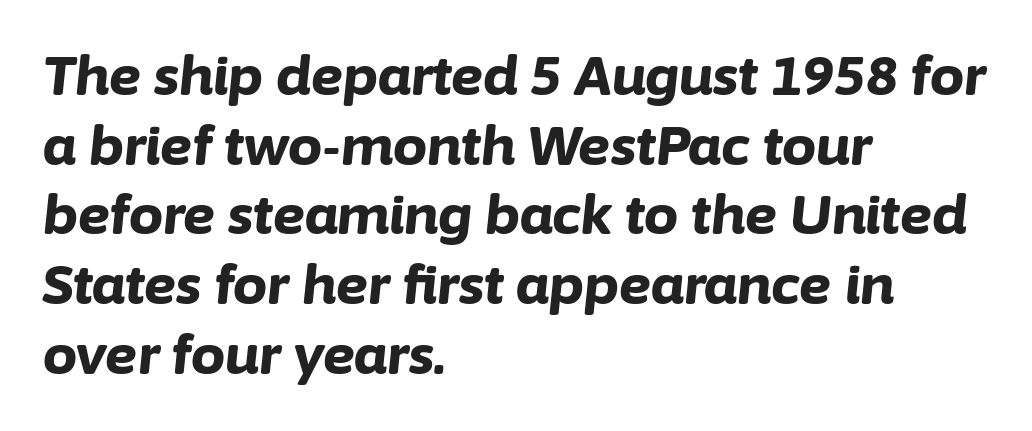
The passage shown has conventional tracking throughout. This rendering features lettering with no underline. This block has exactly the height ordinary leading produces. Emphasis-style slanted type is in use.
